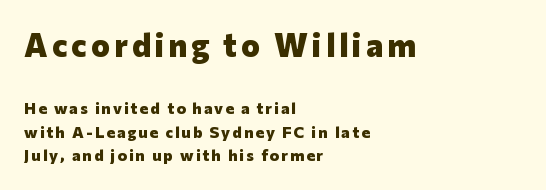
{"serif": "no", "italic": "no", "bold": "yes", "weight": "heavy", "width": "normal", "stroke_contrast": "low", "x_height": "medium", "monospaced": "no", "underline": "no", "align": "left", "line_spacing": "normal", "line_spacing_ratio": 1.48, "larger_block": "first", "size_ratio": 2.0, "glyph_px": 32}
